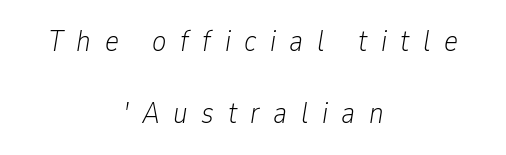
{"italic": "yes", "lean": "right", "slant_degrees": 9, "bold": "no", "weight": "light", "width": "condensed", "stroke_contrast": "low", "x_height": "medium", "monospaced": "no", "underline": "no", "align": "center", "line_spacing": "loose", "line_spacing_ratio": 2.41, "letter_spacing": "wide", "letter_spacing_em": 0.45, "glyph_px": 30}
